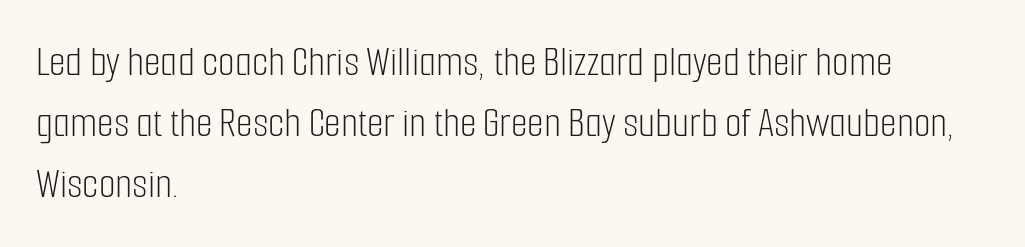
The image shows 43 px light, condensed sans-serif type, upright; set left-aligned, normal line spacing (1.42x), normal letter spacing, not underlined; low stroke contrast and a medium x-height.
